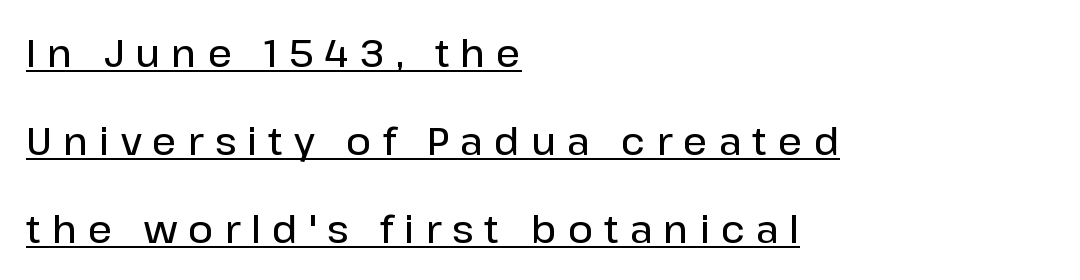
The font's upright variant was chosen for this text. How would I describe the line gaps? Wide and relaxed. I'd call this a sans setting — the letters go barefoot. Stems and bowls a touch heavier than normal — semibold.
